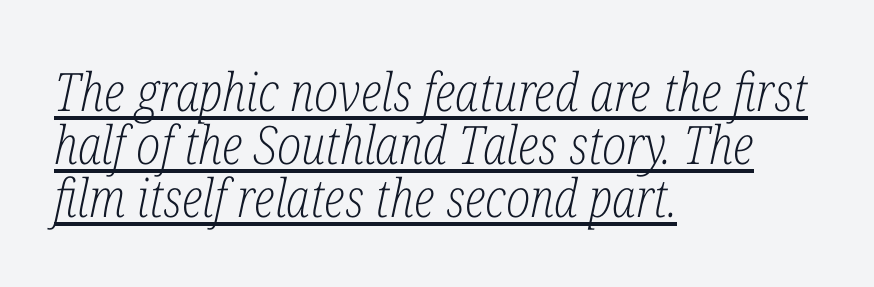
{"serif": "yes", "italic": "yes", "lean": "right", "slant_degrees": 12, "bold": "no", "weight": "light", "width": "condensed", "stroke_contrast": "low", "x_height": "medium", "monospaced": "no", "underline": "yes", "align": "left", "line_spacing": "tight", "line_spacing_ratio": 1.0, "letter_spacing": "normal", "letter_spacing_em": 0.0, "glyph_px": 53}
